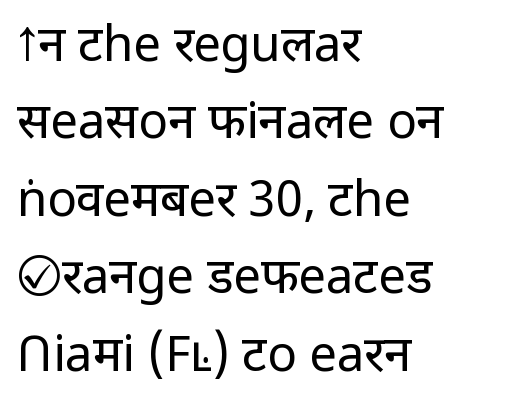
{"serif": "no", "italic": "no", "bold": "no", "weight": "regular", "width": "normal", "stroke_contrast": "low", "x_height": "medium", "monospaced": "no", "underline": "no", "align": "left", "line_spacing": "normal", "line_spacing_ratio": 1.58, "letter_spacing": "normal", "letter_spacing_em": 0.0, "glyph_px": 49}
